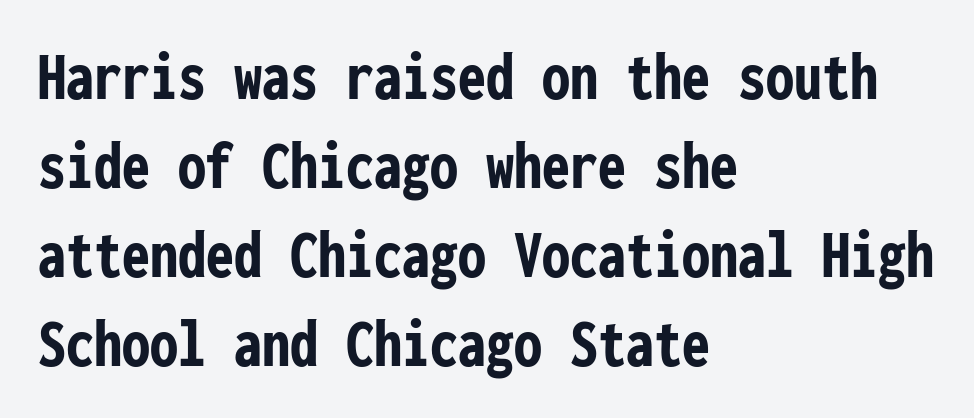
Ascenders rise straight up at ninety degrees. Line spacing here is normal. Here the designer chose a console-style face with uniform glyph widths. Caption: bold face, heavy strokes. The string is rendered with underlining switched off. What stands out about the letter spacing? Nothing — it is the standard amount.
